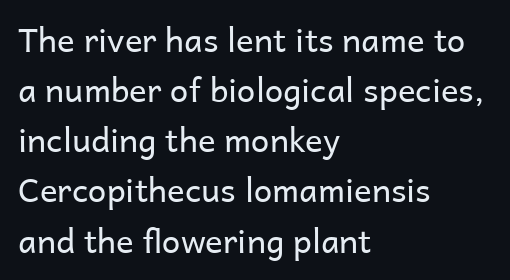
Q: Is the text bold? A: No.
Q: Is the text italic (slanted)? A: No, it is upright.
Q: Is the typeface a serif or a sans-serif typeface? A: Sans-serif.
Q: Is the text underlined? A: No.
Q: How is the paragraph aligned? A: Left-aligned.
Q: Is the spacing between letters normal or unusually wide? A: Normal.
Q: Is the spacing between lines tight, normal or loose? A: Normal.
Q: Width (condensed, normal, or wide)? A: Normal.
Q: Stroke contrast? A: Low.
Q: x-height? A: Medium.
Q: Monospaced? A: No.
